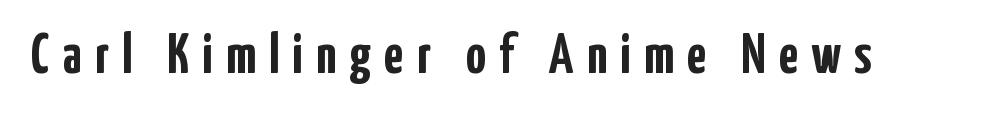
Q: Is the text bold? A: Yes.
Q: Is the text italic (slanted)? A: No, it is upright.
Q: Is the typeface a serif or a sans-serif typeface? A: Sans-serif.
Q: Is the text underlined? A: No.
Q: Is the spacing between letters normal or unusually wide? A: Unusually wide.
Q: Width (condensed, normal, or wide)? A: Condensed.
Q: Stroke contrast? A: Low.
Q: x-height? A: Medium.
Q: Monospaced? A: No.
